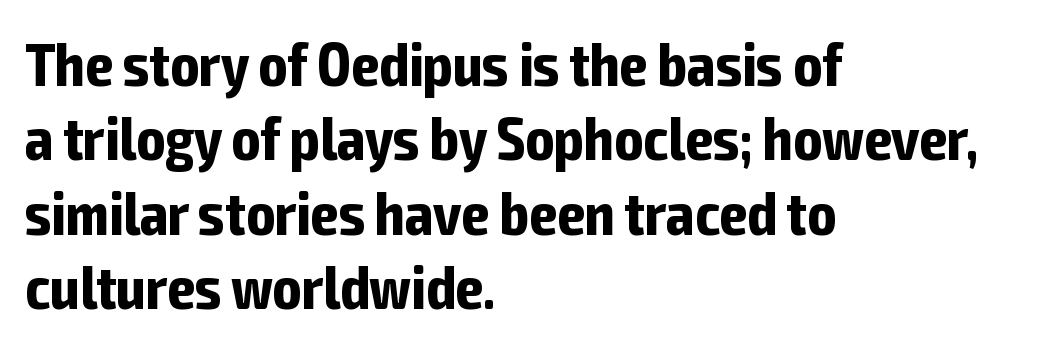
{"serif": "no", "italic": "no", "bold": "yes", "weight": "bold", "width": "condensed", "stroke_contrast": "low", "x_height": "medium", "monospaced": "no", "underline": "no", "align": "left", "line_spacing_ratio": 1.24, "letter_spacing": "normal", "letter_spacing_em": 0.0, "glyph_px": 60}
